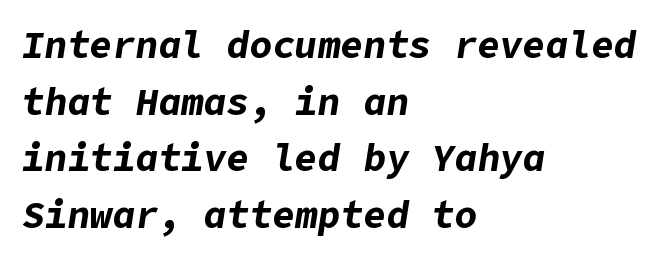
I'd describe the lettering as bold — thick and assertive. Compared with a centered layout, this one pins lines to the left instead. This rendering features lettering with no underline. Nothing unusual about the tracking: characters are spaced as the font intends. This block has exactly the height ordinary leading produces. Tall strokes in this sample are angled rather than plumb.
